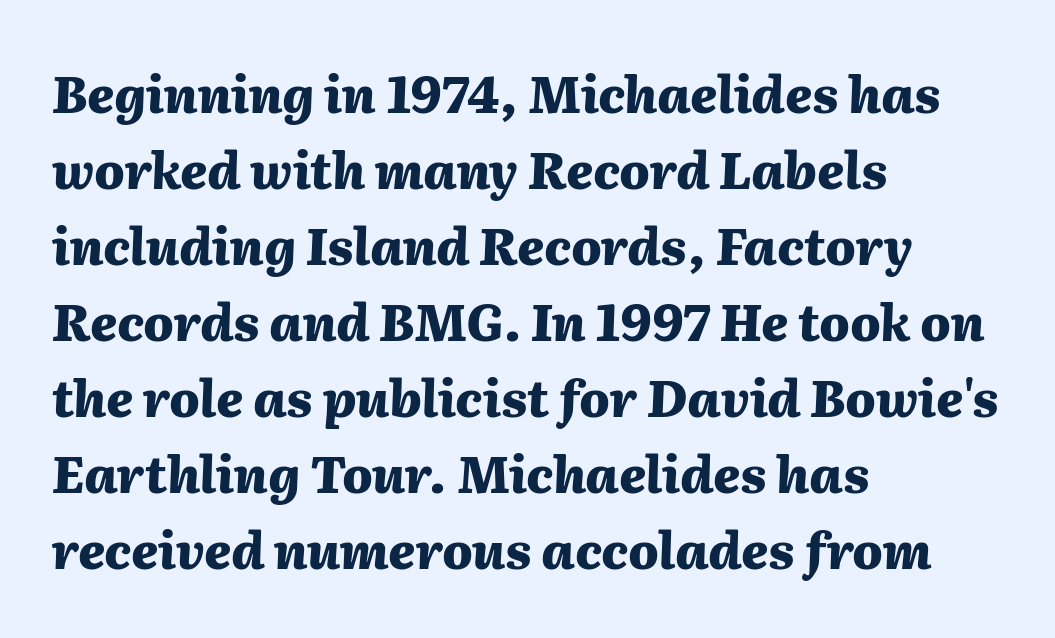
The image shows 50 px heavy type, italic (leaning right); set left-aligned, normal line spacing (1.52x), normal letter spacing, not underlined; medium stroke contrast and a medium x-height.
